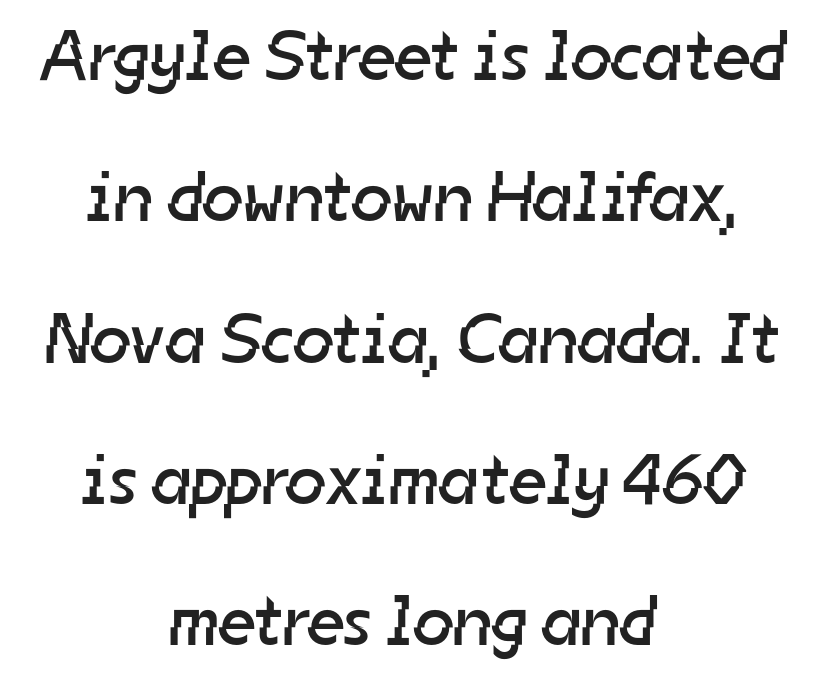
Grotesque or geometric, the face here clearly has no serifs. The letters look calm and open, with moderate or lighter stems. Visually the block forms a symmetrical silhouette, jagged on both flanks. These lines are rendered in a variable-pitch font.
